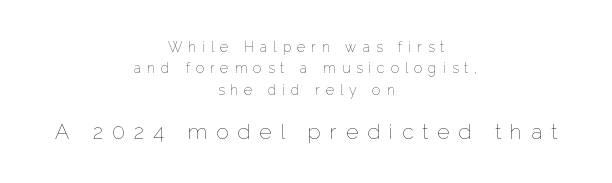
The image shows 21 px text type, upright; set centered, normal line spacing (1.53x), unusually wide letter spacing (+0.43 em), not underlined; the second (bottom) block is 1.5x larger.
